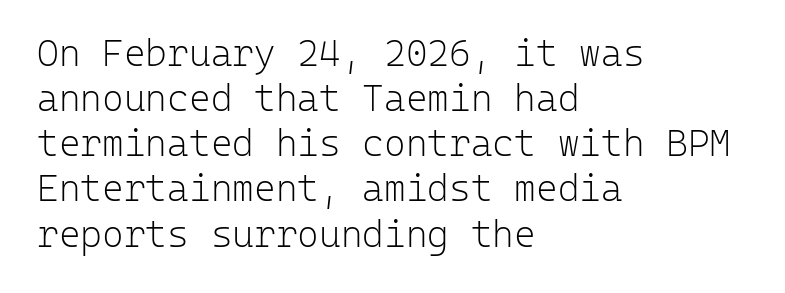
The image shows 37 px light sans-serif type, upright, monospaced; set left-aligned, line spacing 1.22x, normal letter spacing, not underlined; low stroke contrast and a medium x-height.
